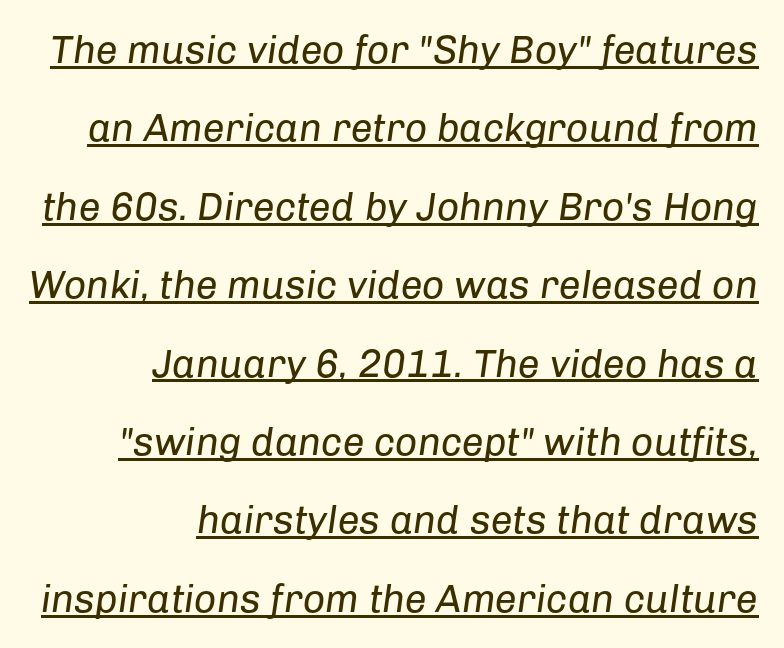
This sample is right-justified, so line beginnings fall wherever the words allow. If you drew a line through each stem, it would be angled. Somebody hit Ctrl+U on this one — the words are underlined. No chunkiness to these letters — they're not bold. Default kerning and tracking; the words read as compact shapes. Think of a printed novel: that variable character pitch is what you see here.
